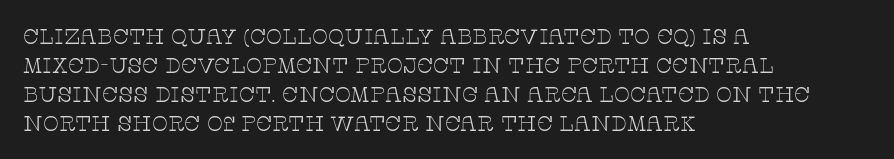
Q: Is the text bold? A: No.
Q: Is the text italic (slanted)? A: No, it is upright.
Q: Is the text underlined? A: No.
Q: How is the paragraph aligned? A: Left-aligned.
Q: Is the spacing between letters normal or unusually wide? A: Normal.
Q: Is the spacing between lines tight, normal or loose? A: Normal.
